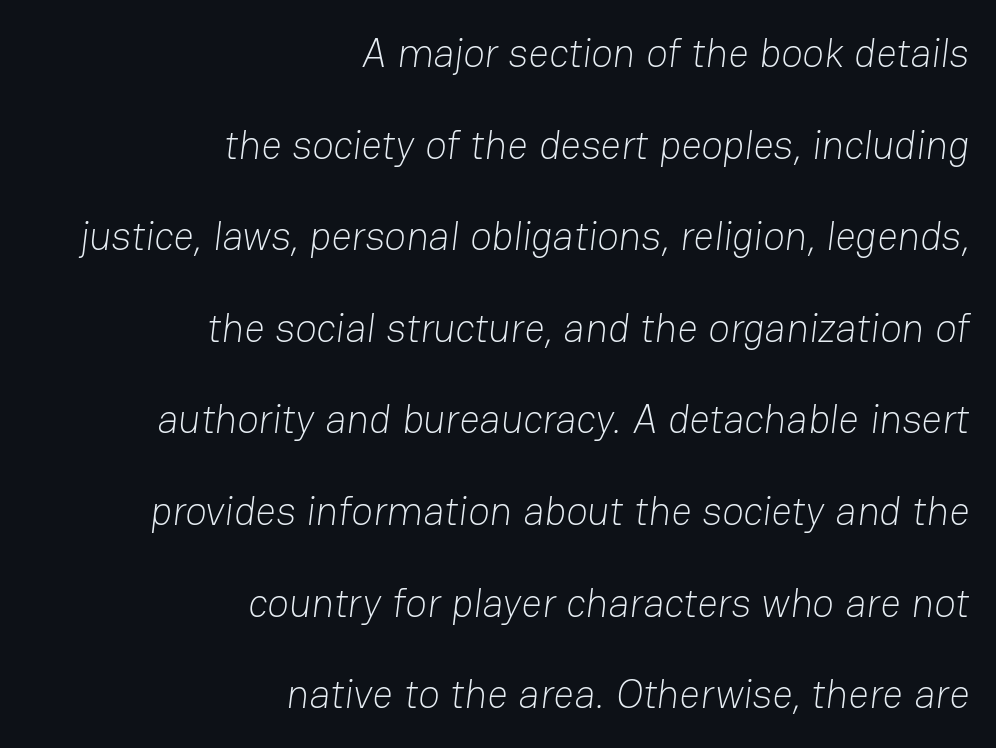
{"serif": "no", "bold": "no", "weight": "light", "width": "normal", "stroke_contrast": "low", "x_height": "medium", "monospaced": "no", "underline": "no", "align": "right", "line_spacing": "loose", "line_spacing_ratio": 2.29, "letter_spacing": "normal", "letter_spacing_em": 0.0, "glyph_px": 40}
